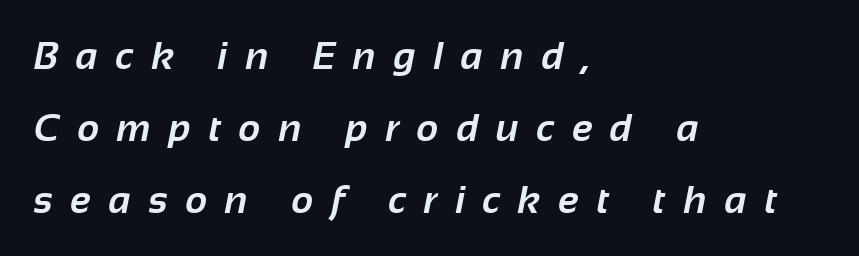
The image shows 38 px bold sans-serif type; set left-aligned, line spacing 1.89x, unusually wide letter spacing (+0.47 em), not underlined; low stroke contrast and a medium x-height.
